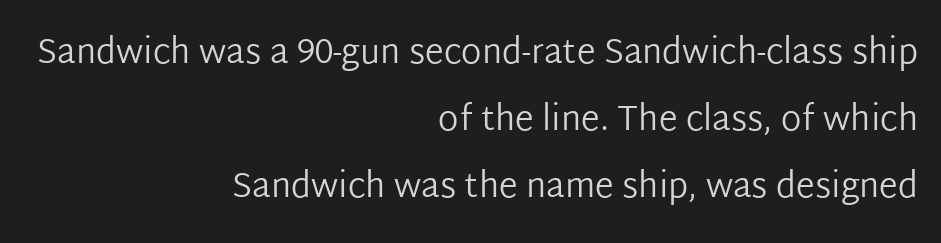
{"serif": "no", "italic": "no", "bold": "no", "weight": "regular", "width": "normal", "stroke_contrast": "low", "x_height": "medium", "monospaced": "no", "underline": "no", "align": "right", "line_spacing": "loose", "line_spacing_ratio": 1.97, "letter_spacing": "normal", "letter_spacing_em": 0.0, "glyph_px": 34}
